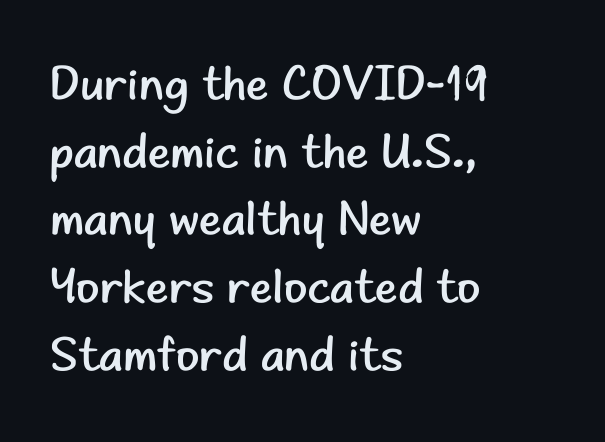
The image shows 48 px regular-weight sans-serif type, upright; set left-aligned, normal line spacing (1.41x), normal letter spacing, not underlined; low stroke contrast and a small x-height.
